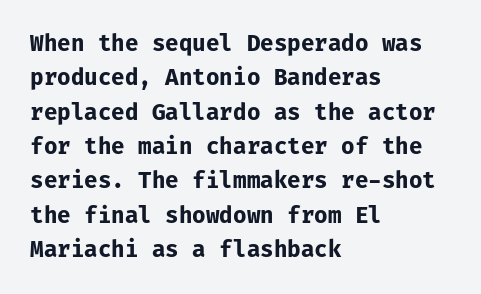
Upright lettering throughout. Just letters on the line, the space beneath them empty. The vertical gap from one line to the next is medium. Strong, thick strokes mark this as bold type. Short and long lines alike share a common starting point at left.
